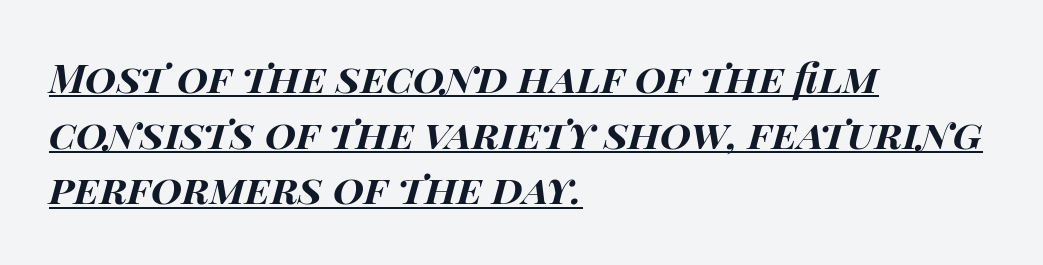
Line beginnings align vertically; line endings do not. The vertical gap from one line to the next is medium. Do the characters align in a grid? No, the font is proportional. The passage shown is underscored from start to finish. Bold? Absolutely — the strokes are thick and heavy.
